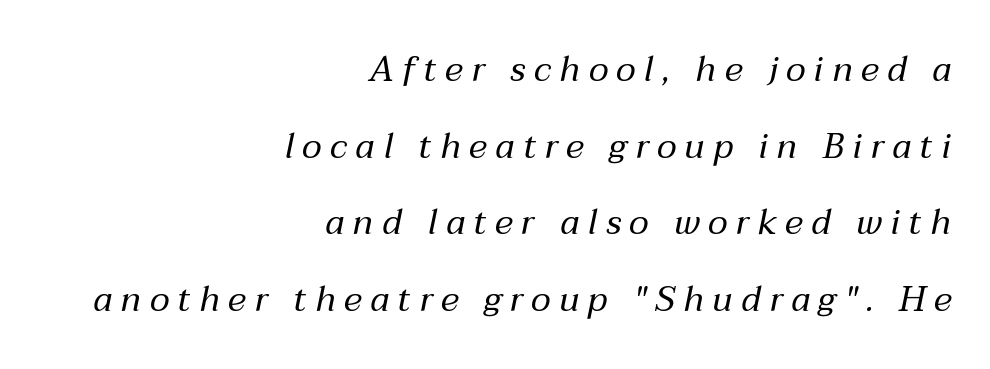
The image shows 35 px regular-weight type, italic (leaning right); set right-aligned, loose line spacing (2.19x), unusually wide letter spacing (+0.24 em), not underlined; medium stroke contrast and a medium x-height.
